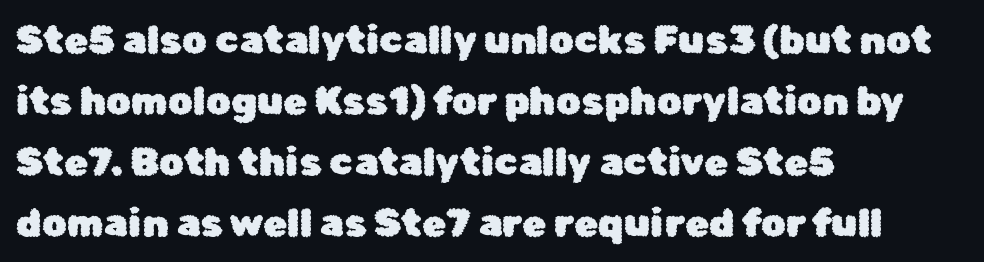
{"serif": "no", "italic": "no", "width": "normal", "stroke_contrast": "low", "x_height": "medium", "monospaced": "no", "underline": "no", "align": "left", "line_spacing": "normal", "line_spacing_ratio": 1.56, "letter_spacing": "normal", "letter_spacing_em": 0.0, "glyph_px": 39}
